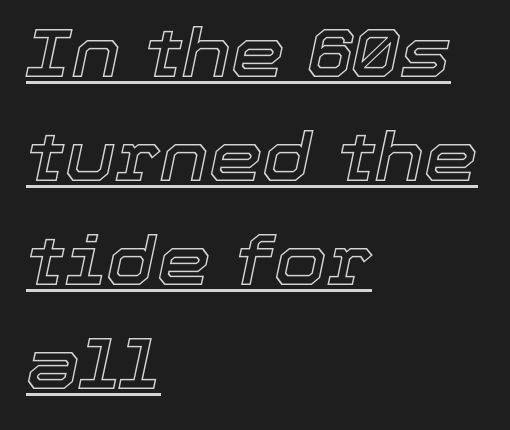
Reading down the column, the eye jumps a familiar distance to each next line. Does extra space separate the letters? No, they use regular spacing. Do the characters align in a grid? No, the font is proportional. The lettering tilts uniformly, giving the passage an italic look.
